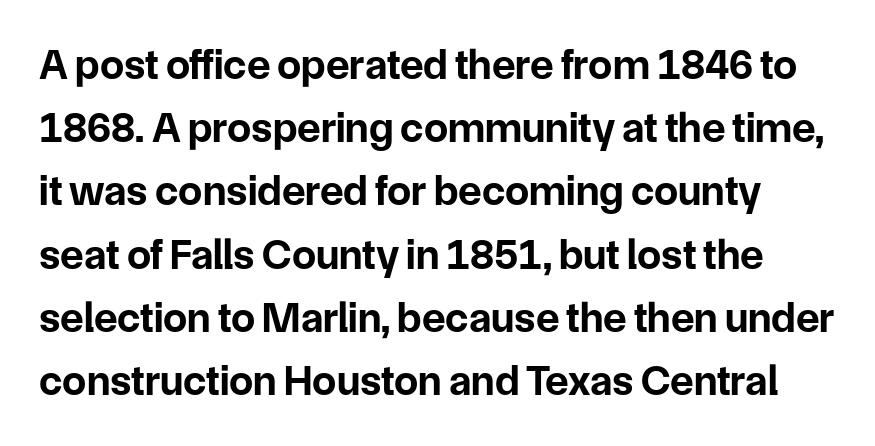
Q: Is the text bold? A: Yes.
Q: Is the text italic (slanted)? A: No, it is upright.
Q: Is the typeface a serif or a sans-serif typeface? A: Sans-serif.
Q: Is the text underlined? A: No.
Q: Is the spacing between letters normal or unusually wide? A: Normal.
Q: Is the spacing between lines tight, normal or loose? A: Normal.
Q: Width (condensed, normal, or wide)? A: Normal.
Q: Stroke contrast? A: Low.
Q: x-height? A: Medium.
Q: Monospaced? A: No.
